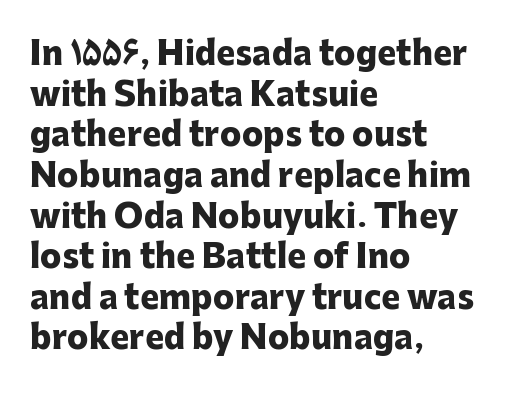
{"serif": "no", "italic": "no", "bold": "yes", "weight": "heavy", "width": "normal", "stroke_contrast": "low", "x_height": "medium", "monospaced": "no", "underline": "no", "align": "left", "line_spacing": "normal", "line_spacing_ratio": 1.27, "letter_spacing": "normal", "letter_spacing_em": 0.0, "glyph_px": 32}
